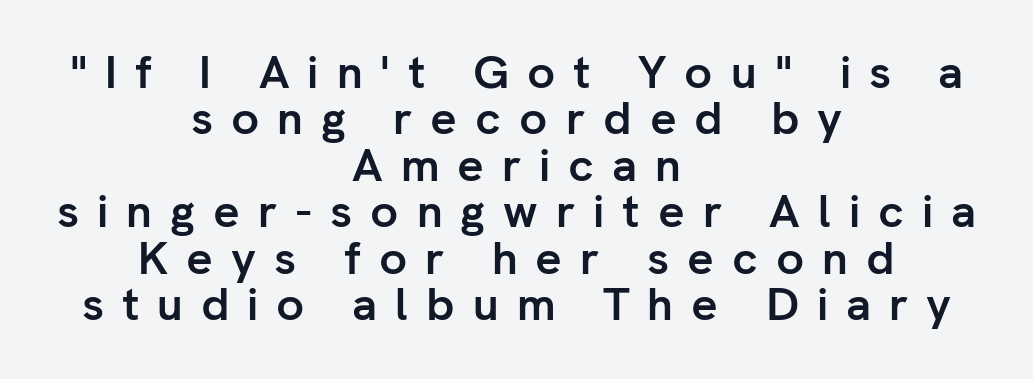
The image shows 46 px semibold sans-serif type, upright; set centered, tight line spacing (1.01x), unusually wide letter spacing (+0.39 em), not underlined; low stroke contrast and a medium x-height.
